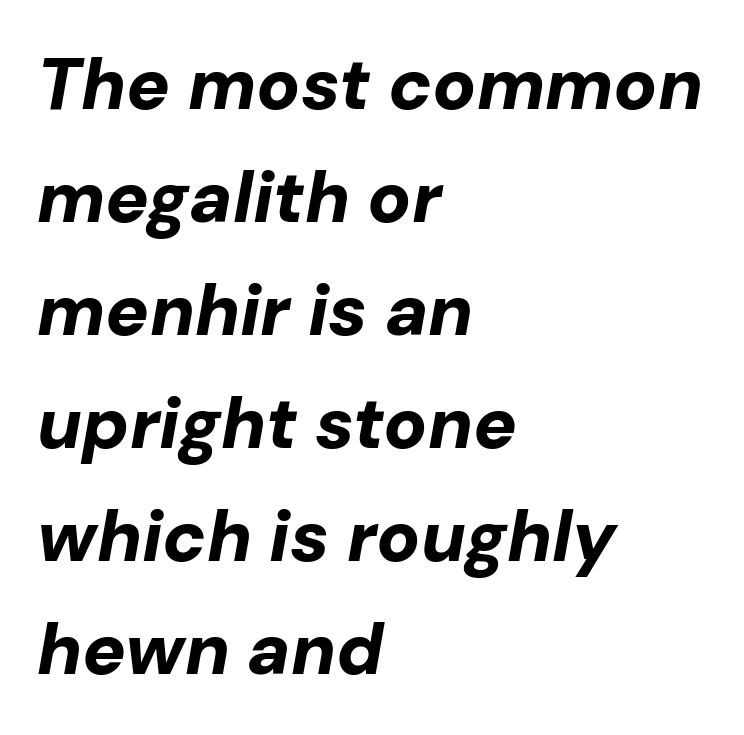
What stands out about the letter spacing? Nothing — it is the standard amount. Quick note: interline space is typical. The face used here is proportionally spaced, like ordinary book or web type. The lines in this sample share a left origin and differ only in where they stop.
